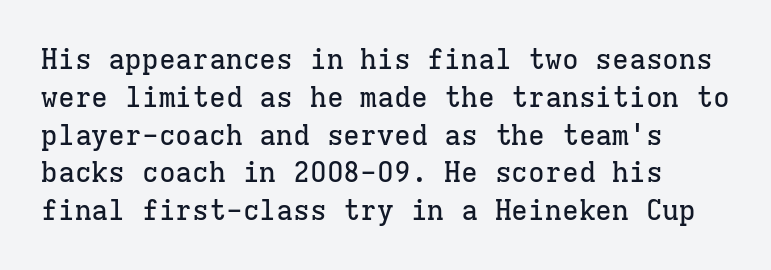
{"serif": "yes", "italic": "no", "width": "normal", "stroke_contrast": "low", "x_height": "medium", "monospaced": "yes", "underline": "no", "line_spacing": "normal", "line_spacing_ratio": 1.35, "letter_spacing": "normal", "letter_spacing_em": 0.0, "glyph_px": 28}
